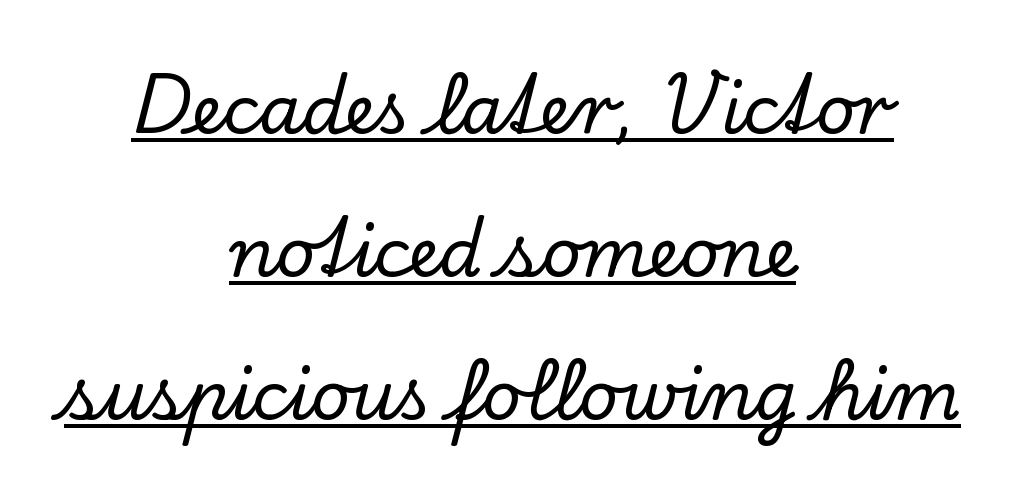
The image shows 68 px serif type; set centered, loose line spacing (2.1x), normal letter spacing, underlined; low stroke contrast and a small x-height.
